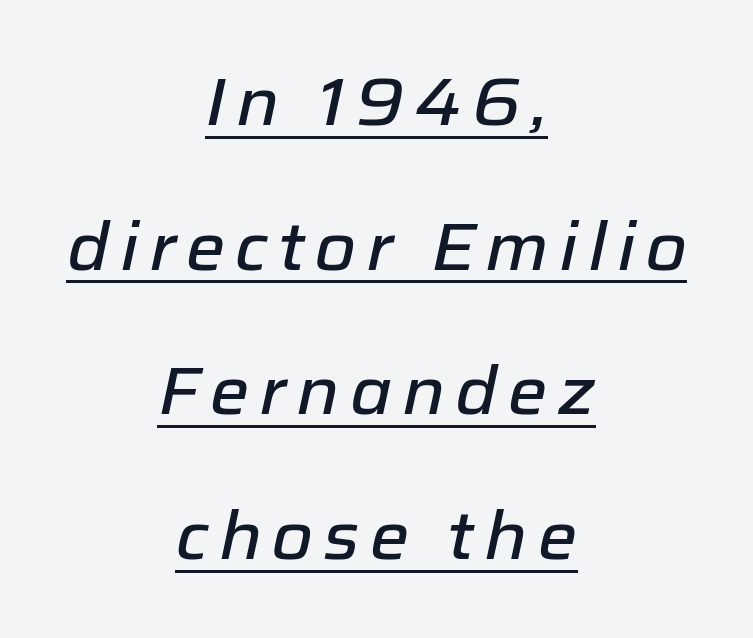
Q: Is the text italic (slanted)? A: Yes, it leans right by about 12 degrees.
Q: Is the text underlined? A: Yes.
Q: How is the paragraph aligned? A: Centered.
Q: Is the spacing between lines tight, normal or loose? A: Loose.
Q: Width (condensed, normal, or wide)? A: Normal.
Q: Stroke contrast? A: Low.
Q: x-height? A: Medium.
Q: Monospaced? A: No.
